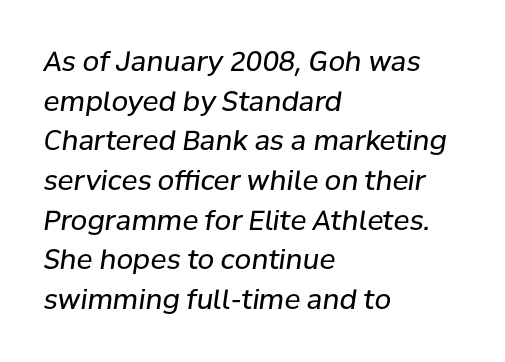
{"italic": "yes", "lean": "right", "slant_degrees": 8, "bold": "no", "underline": "no", "align": "left", "line_spacing": "normal", "line_spacing_ratio": 1.47, "letter_spacing": "normal", "letter_spacing_em": 0.0, "glyph_px": 27}
